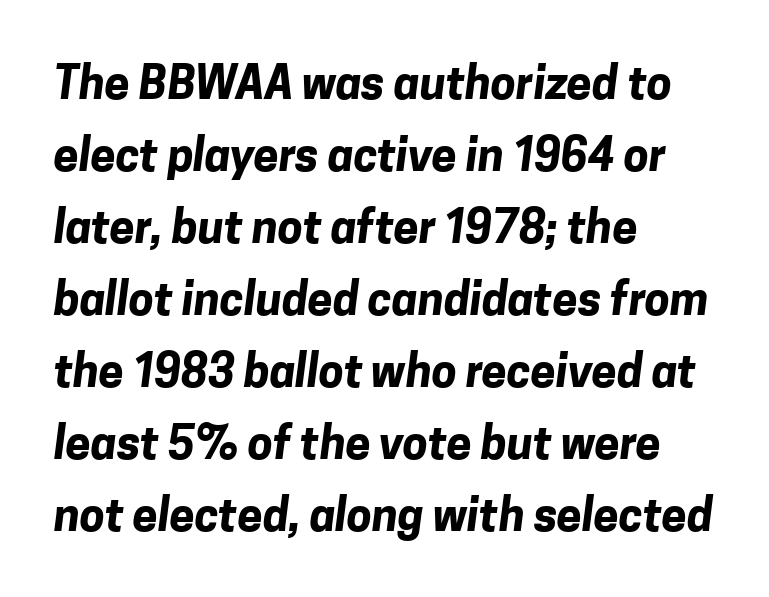
Caption: standard tracking, unaltered. Every row of glyphs begins at an identical x-position on the left. Letters rest on an invisible, unmarked baseline. A typesetter would call this proportional, since set widths differ per character. To sum up the face: it is a sans, with no serifs. Summary of vertical rhythm: regular, with standard interline spacing.
